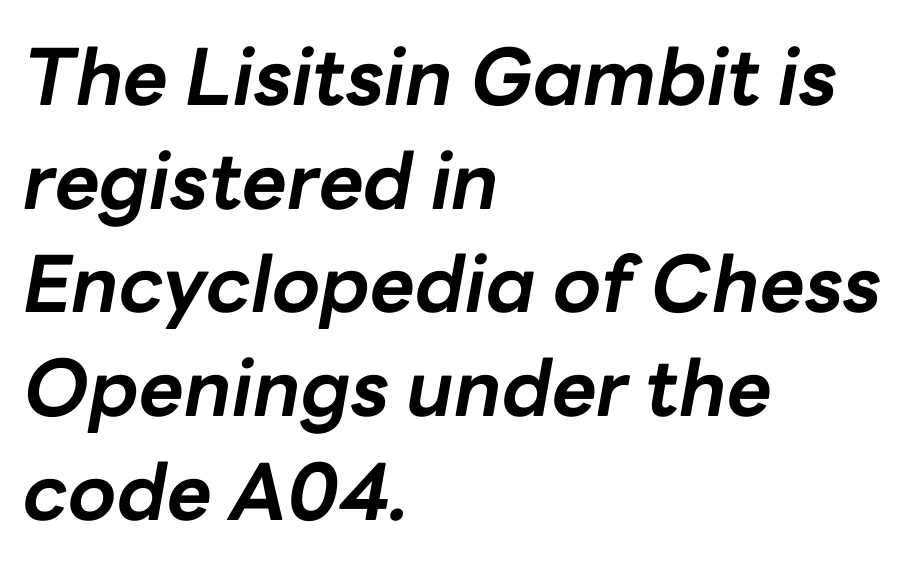
The image shows 78 px bold type, italic (leaning right); set left-aligned, normal line spacing (1.33x), normal letter spacing, not underlined; low stroke contrast and a medium x-height.
